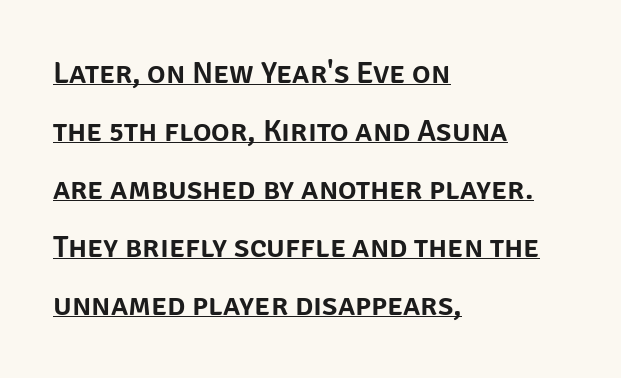
{"serif": "no", "italic": "no", "width": "normal", "stroke_contrast": "low", "x_height": "large", "monospaced": "no", "underline": "yes", "align": "left", "line_spacing_ratio": 1.87, "letter_spacing": "normal", "letter_spacing_em": 0.0, "glyph_px": 31}
